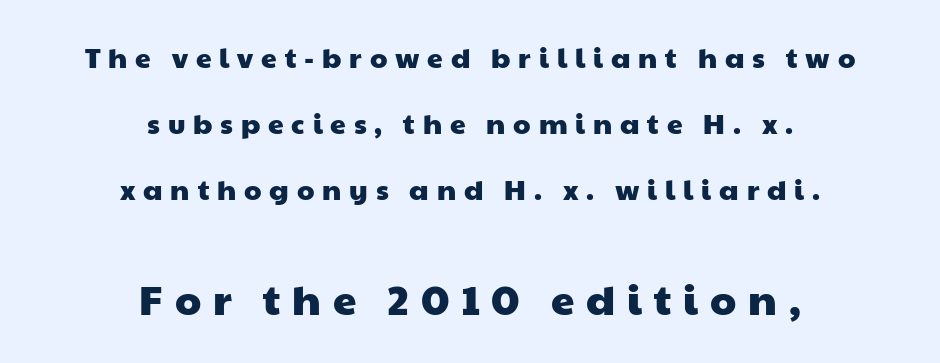
Q: Is the typeface a serif or a sans-serif typeface? A: Sans-serif.
Q: Is the text underlined? A: No.
Q: How is the paragraph aligned? A: Centered.
Q: Is the spacing between letters normal or unusually wide? A: Unusually wide.
Q: Is the spacing between lines tight, normal or loose? A: Loose.
Q: Which block of text is set in a larger size, the first (top) or the second (bottom)? A: The second (bottom) one.
Q: Width (condensed, normal, or wide)? A: Wide.
Q: Stroke contrast? A: Low.
Q: x-height? A: Medium.
Q: Monospaced? A: No.
